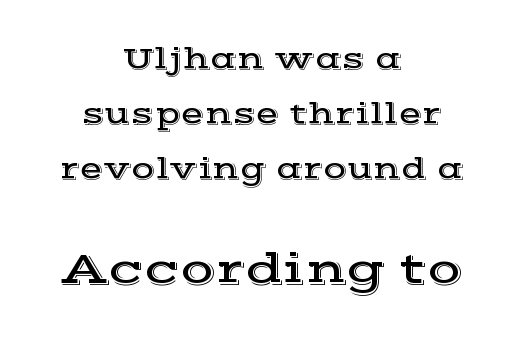
Type without underlining. Vertical strokes here are truly vertical. Nothing unusual about the tracking: characters are spaced as the font intends. The passage shown is typed in a proportional face where columns would drift. The font family rendered here belongs to the serif group. The rag falls on both sides of this text block equally.
